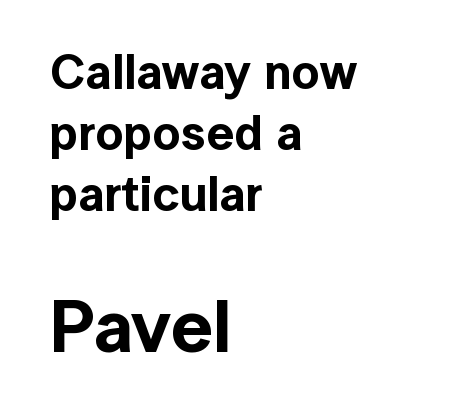
{"serif": "no", "italic": "no", "width": "normal", "x_height": "medium", "monospaced": "no", "underline": "no", "align": "left", "line_spacing": "normal", "line_spacing_ratio": 1.25, "letter_spacing": "normal", "letter_spacing_em": 0.0, "larger_block": "second", "size_ratio": 1.51, "glyph_px": 74}
